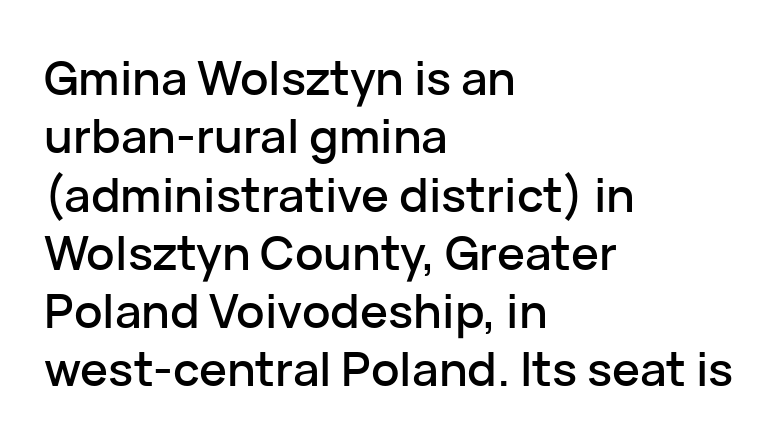
{"serif": "no", "italic": "no", "width": "normal", "stroke_contrast": "low", "x_height": "medium", "monospaced": "no", "underline": "no", "align": "left", "line_spacing_ratio": 1.24, "letter_spacing": "normal", "letter_spacing_em": 0.0, "glyph_px": 47}
